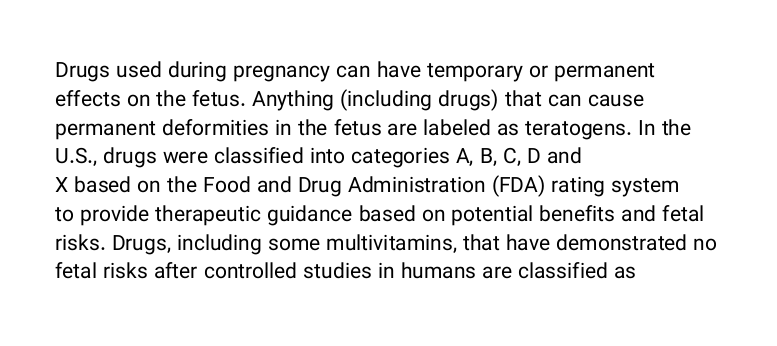
Each new line begins a customary step beneath the previous one. Stems here are at most as thick as an everyday book face. Words appear dense and cohesive because spacing is normal. Descenders hang freely into open space. The axis of the letterforms is exactly vertical.
